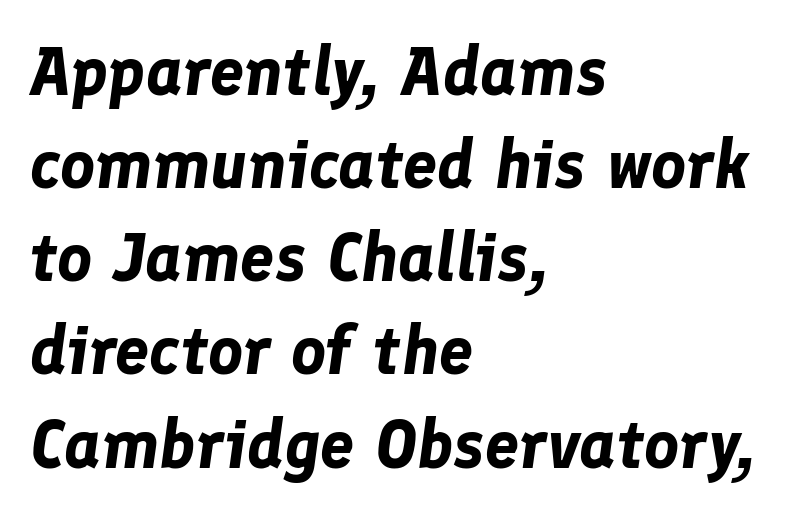
{"italic": "yes", "lean": "right", "slant_degrees": 8, "bold": "yes", "weight": "bold", "width": "normal", "stroke_contrast": "low", "x_height": "medium", "monospaced": "no", "underline": "no", "align": "left", "line_spacing": "normal", "line_spacing_ratio": 1.37, "letter_spacing": "normal", "letter_spacing_em": 0.0, "glyph_px": 68}
